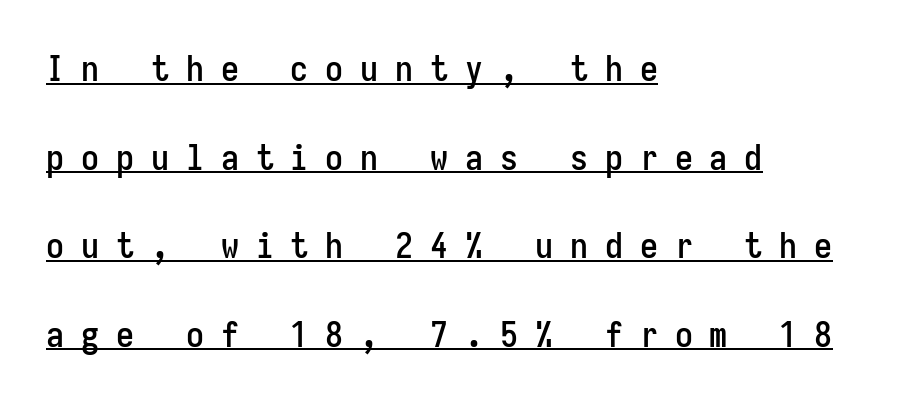
Q: Is the text italic (slanted)? A: No, it is upright.
Q: Is the typeface a serif or a sans-serif typeface? A: Sans-serif.
Q: Is the text underlined? A: Yes.
Q: How is the paragraph aligned? A: Left-aligned.
Q: Is the spacing between letters normal or unusually wide? A: Unusually wide.
Q: Is the spacing between lines tight, normal or loose? A: Loose.
Q: Width (condensed, normal, or wide)? A: Condensed.
Q: Stroke contrast? A: Low.
Q: x-height? A: Medium.
Q: Monospaced? A: Yes.
